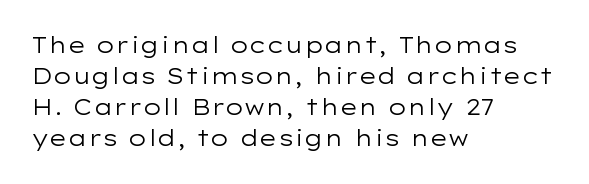
Q: Is the text bold? A: No.
Q: Is the text italic (slanted)? A: No, it is upright.
Q: Is the text underlined? A: No.
Q: How is the paragraph aligned? A: Left-aligned.
Q: Is the spacing between letters normal or unusually wide? A: Normal.
Q: Is the spacing between lines tight, normal or loose? A: Normal.
